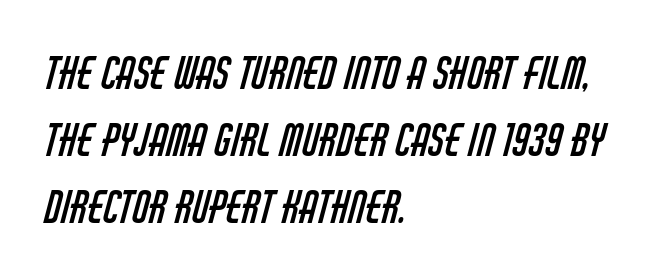
{"serif": "no", "bold": "no", "weight": "regular", "width": "condensed", "stroke_contrast": "low", "x_height": "large", "monospaced": "no", "underline": "no", "align": "left", "line_spacing": "normal", "line_spacing_ratio": 1.56, "letter_spacing": "normal", "letter_spacing_em": 0.0, "glyph_px": 43}
